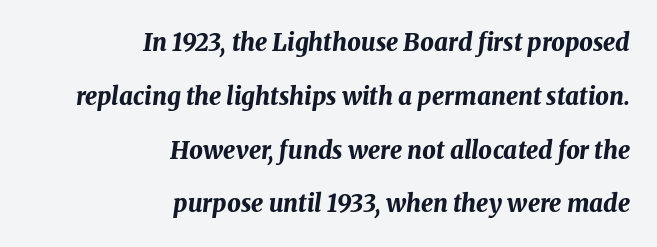
{"italic": "yes", "lean": "right", "slant_degrees": 8, "bold": "yes", "underline": "no", "align": "right", "line_spacing": "loose", "line_spacing_ratio": 2.24, "letter_spacing": "normal", "letter_spacing_em": 0.0, "glyph_px": 24}
